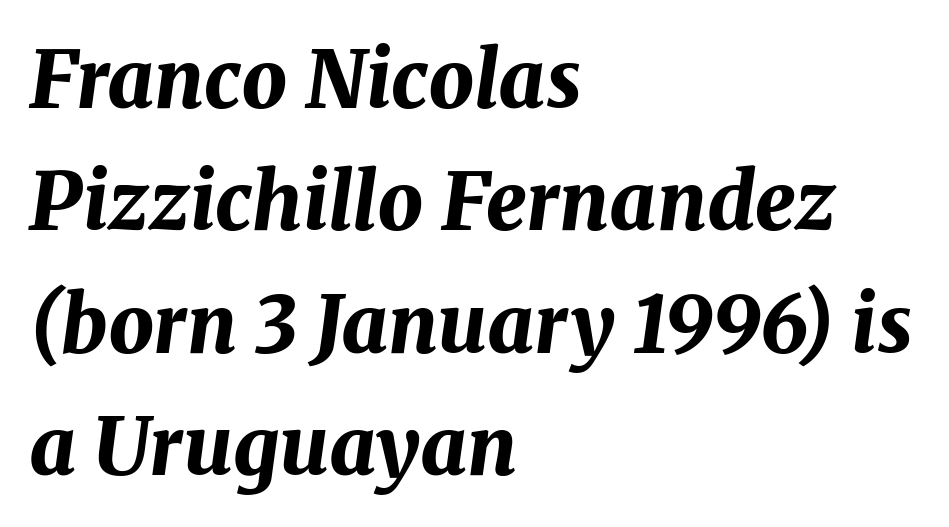
{"italic": "yes", "lean": "right", "slant_degrees": 8, "bold": "yes", "weight": "bold", "width": "normal", "stroke_contrast": "medium", "x_height": "medium", "monospaced": "no", "underline": "no", "align": "left", "line_spacing": "normal", "line_spacing_ratio": 1.53, "letter_spacing": "normal", "letter_spacing_em": 0.0, "glyph_px": 80}
